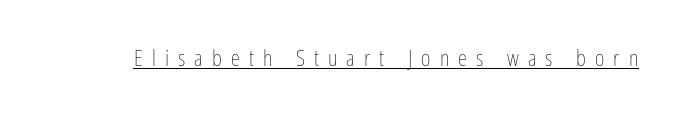
{"italic": "no", "bold": "no", "underline": "yes", "letter_spacing": "wide", "letter_spacing_em": 0.4, "glyph_px": 23}
